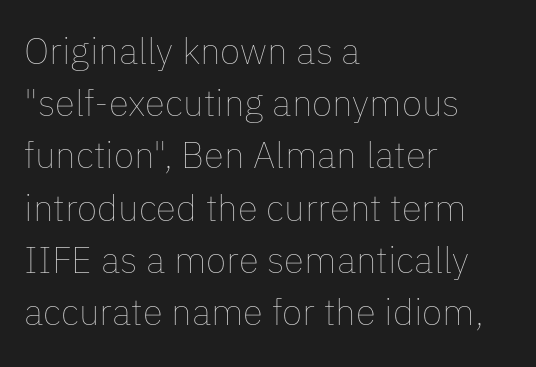
Q: Is the text bold? A: No.
Q: Is the text italic (slanted)? A: No, it is upright.
Q: Is the text underlined? A: No.
Q: How is the paragraph aligned? A: Left-aligned.
Q: Is the spacing between letters normal or unusually wide? A: Normal.
Q: Is the spacing between lines tight, normal or loose? A: Normal.
Q: Width (condensed, normal, or wide)? A: Normal.
Q: Stroke contrast? A: Low.
Q: x-height? A: Medium.
Q: Monospaced? A: No.
